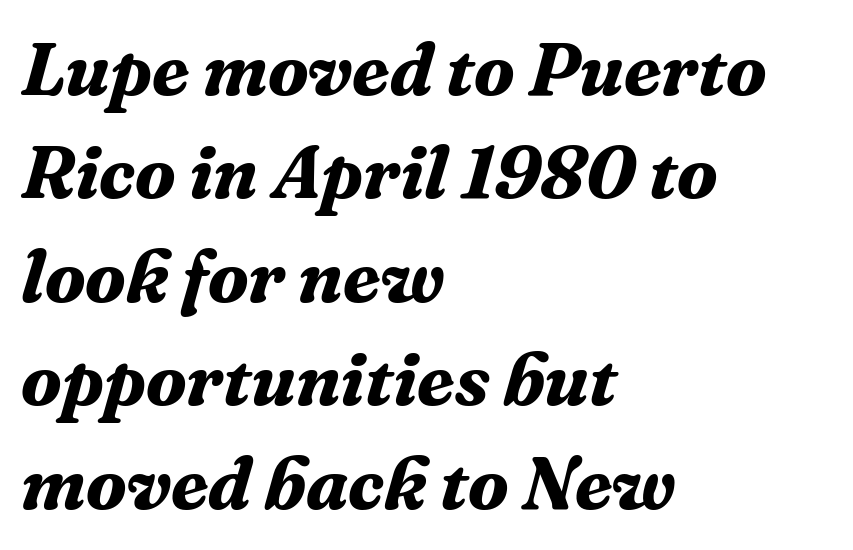
{"serif": "yes", "italic": "yes", "lean": "right", "slant_degrees": 16, "bold": "yes", "weight": "bold", "width": "normal", "stroke_contrast": "medium", "x_height": "medium", "monospaced": "no", "underline": "no", "align": "left", "line_spacing": "normal", "line_spacing_ratio": 1.38, "letter_spacing": "normal", "letter_spacing_em": 0.0, "glyph_px": 75}
